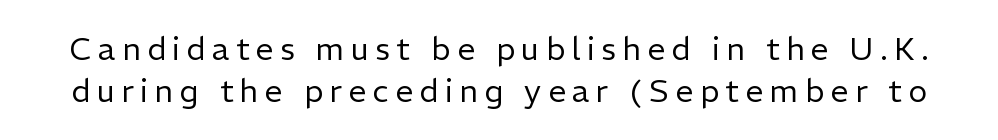
The image shows 32 px regular-weight sans-serif type, upright; set normal line spacing (1.32x), unusually wide letter spacing (+0.2 em), not underlined; low stroke contrast and a medium x-height.
